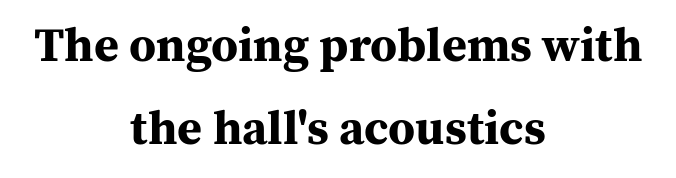
{"serif": "yes", "italic": "no", "bold": "yes", "weight": "bold", "width": "normal", "stroke_contrast": "medium", "x_height": "medium", "monospaced": "no", "underline": "no", "align": "center", "line_spacing_ratio": 1.73, "letter_spacing": "normal", "letter_spacing_em": 0.0, "glyph_px": 48}
